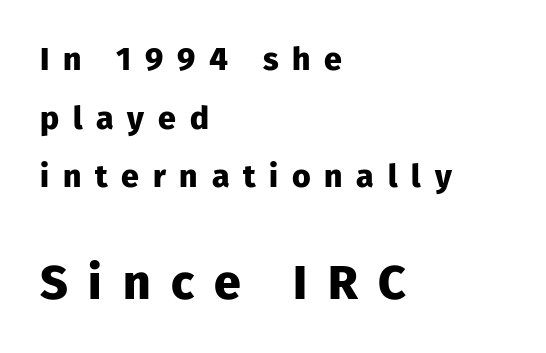
The image shows 48 px heavy sans-serif type, upright; set left-aligned, line spacing 1.83x, unusually wide letter spacing (+0.43 em), not underlined; the second (bottom) block is 1.5x larger; low stroke contrast and a medium x-height.
